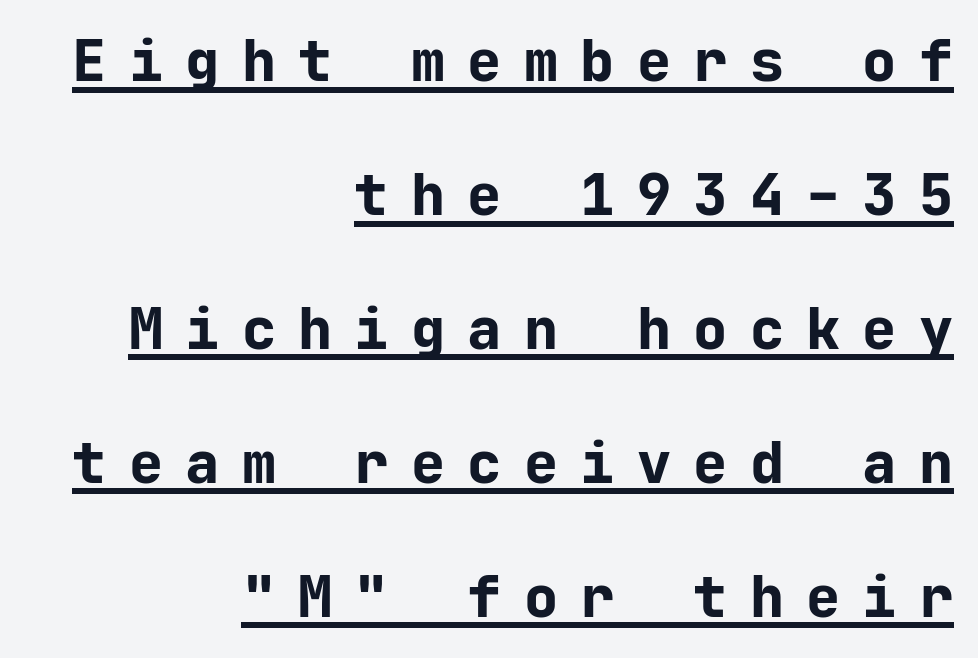
Q: Is the text bold? A: Yes.
Q: Is the text italic (slanted)? A: No, it is upright.
Q: Is the typeface a serif or a sans-serif typeface? A: Sans-serif.
Q: Is the text underlined? A: Yes.
Q: How is the paragraph aligned? A: Right-aligned.
Q: Is the spacing between letters normal or unusually wide? A: Unusually wide.
Q: Is the spacing between lines tight, normal or loose? A: Loose.
Q: Width (condensed, normal, or wide)? A: Normal.
Q: Stroke contrast? A: Low.
Q: x-height? A: Medium.
Q: Monospaced? A: Yes.
